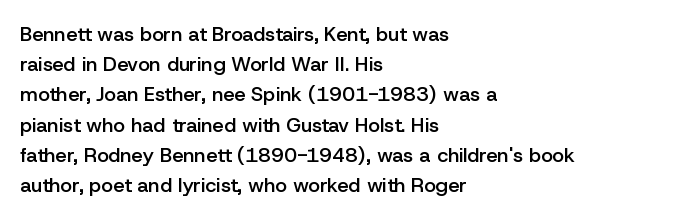
Plain, unruled lines of type. Tracking here is standard; glyphs follow each other at the usual distance. Is the type bold? Partly — it's a semibold, heavier than regular but not fully bold. This sample uses an upright cut, with every glyph sitting square on the baseline. The line-height multiplier appears to be the usual default.
